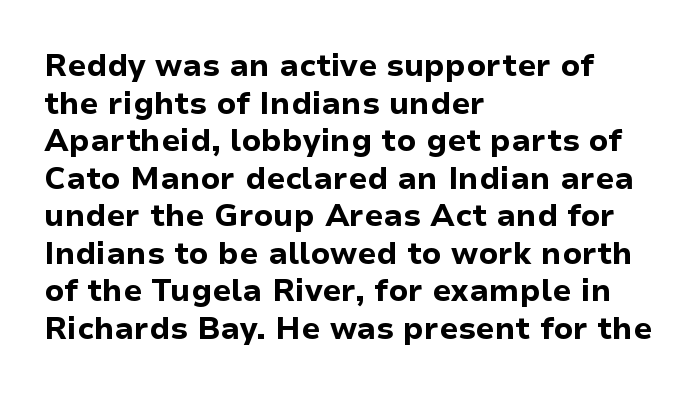
The image shows 31 px bold sans-serif type, upright; set left-aligned, line spacing 1.21x, normal letter spacing, not underlined; low stroke contrast and a medium x-height.
